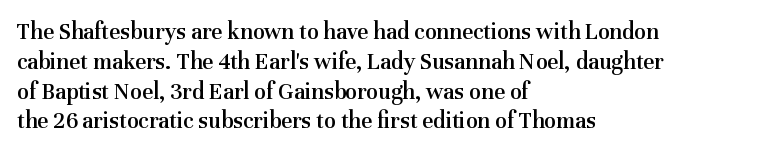
The image shows 24 px text type, upright; set left-aligned, line spacing 1.24x, normal letter spacing, not underlined.
